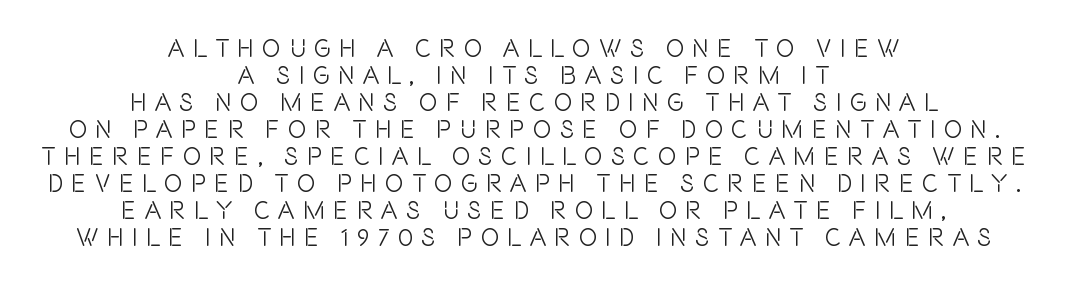
The image shows 25 px text type, upright; set centered, tight line spacing (1.08x), unusually wide letter spacing (+0.33 em), not underlined.
